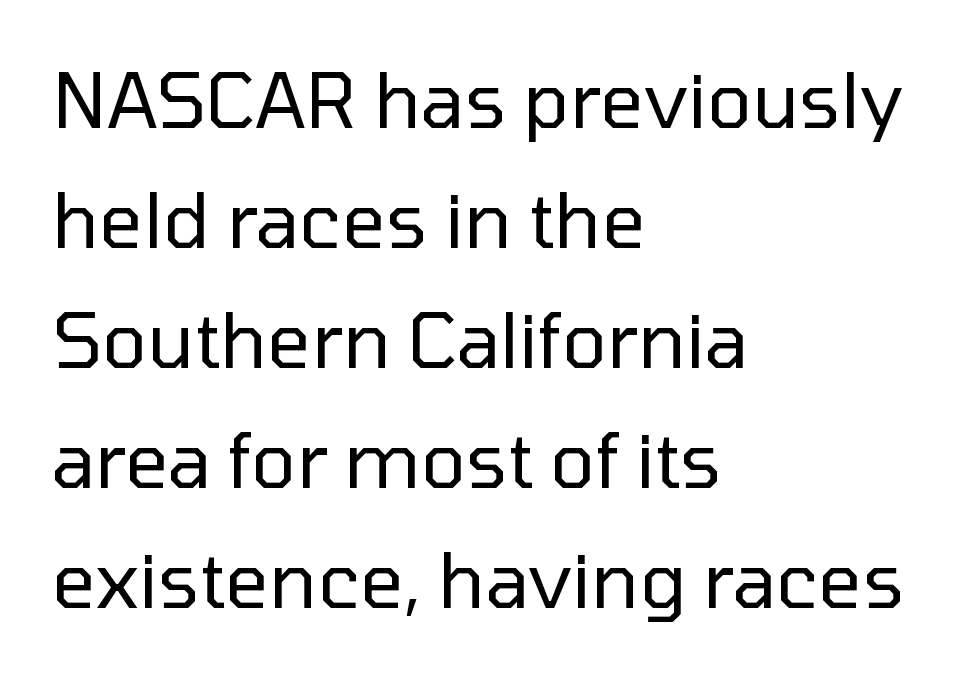
{"serif": "no", "italic": "no", "bold": "no", "weight": "regular", "width": "normal", "stroke_contrast": "low", "x_height": "medium", "monospaced": "no", "underline": "no", "align": "left", "line_spacing": "normal", "line_spacing_ratio": 1.58, "letter_spacing": "normal", "letter_spacing_em": 0.0, "glyph_px": 76}
